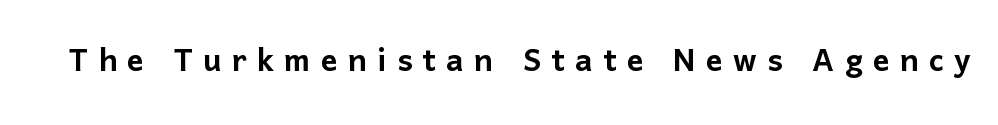
The image shows 41 px sans-serif type, upright; set unusually wide letter spacing (+0.25 em), not underlined; low stroke contrast and a medium x-height.
